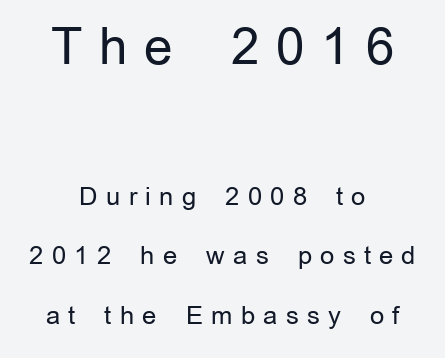
Q: Is the text bold? A: No.
Q: Is the text italic (slanted)? A: No, it is upright.
Q: Is the typeface a serif or a sans-serif typeface? A: Sans-serif.
Q: Is the text underlined? A: No.
Q: How is the paragraph aligned? A: Centered.
Q: Is the spacing between letters normal or unusually wide? A: Unusually wide.
Q: Is the spacing between lines tight, normal or loose? A: Loose.
Q: Which block of text is set in a larger size, the first (top) or the second (bottom)? A: The first (top) one.
Q: Width (condensed, normal, or wide)? A: Normal.
Q: Stroke contrast? A: Low.
Q: x-height? A: Medium.
Q: Monospaced? A: No.
